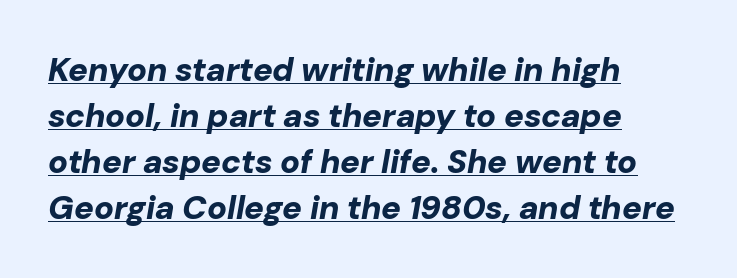
{"italic": "yes", "lean": "right", "slant_degrees": 10, "bold": "yes", "weight": "bold", "width": "normal", "stroke_contrast": "low", "x_height": "medium", "monospaced": "no", "underline": "yes", "align": "left", "line_spacing": "normal", "line_spacing_ratio": 1.39, "letter_spacing": "normal", "letter_spacing_em": 0.0, "glyph_px": 33}
